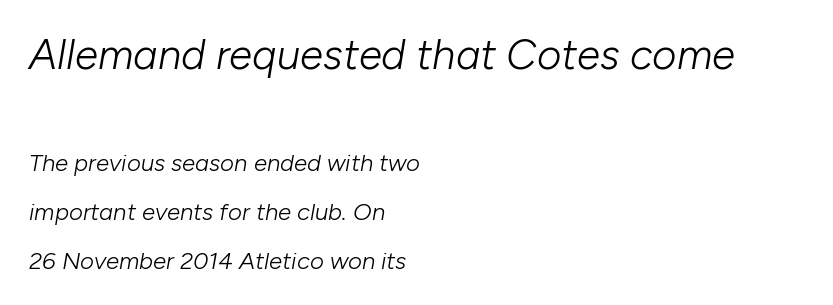
Q: Is the text bold? A: No.
Q: Is the text italic (slanted)? A: Yes, it leans right by about 10 degrees.
Q: Is the text underlined? A: No.
Q: How is the paragraph aligned? A: Left-aligned.
Q: Is the spacing between letters normal or unusually wide? A: Normal.
Q: Is the spacing between lines tight, normal or loose? A: Loose.
Q: Which block of text is set in a larger size, the first (top) or the second (bottom)? A: The first (top) one.
Q: Width (condensed, normal, or wide)? A: Normal.
Q: Stroke contrast? A: Low.
Q: x-height? A: Medium.
Q: Monospaced? A: No.
